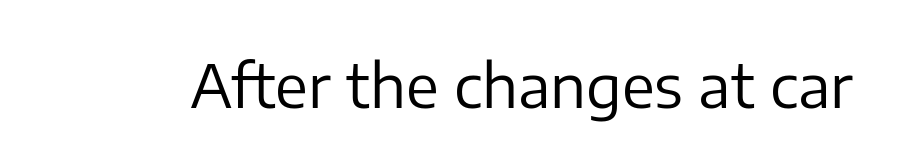
These lines are composed in type without serifs. The zone under the glyphs is completely vacant. Glyph-to-glyph distance matches everyday printed text. You could not count columns in this text — the font is proportionally spaced. In terms of posture, this sample is upright.
